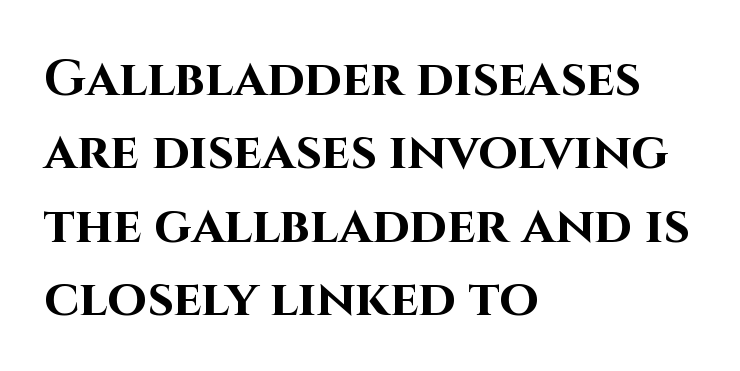
The image shows 51 px bold sans-serif type, upright; set left-aligned, normal line spacing (1.44x), normal letter spacing, not underlined; high stroke contrast and a large x-height.
